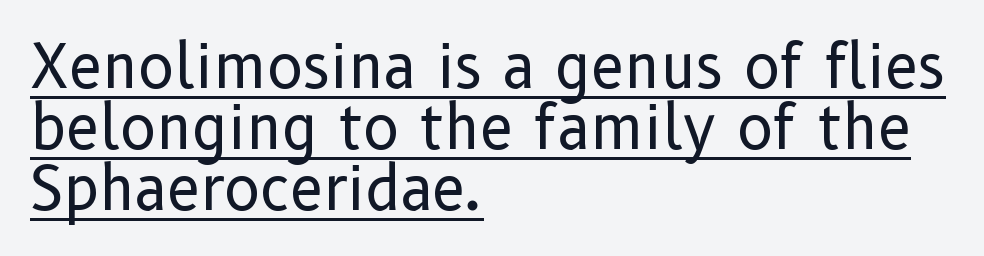
Q: Is the text bold? A: No.
Q: Is the text italic (slanted)? A: No, it is upright.
Q: Is the typeface a serif or a sans-serif typeface? A: Sans-serif.
Q: Is the text underlined? A: Yes.
Q: How is the paragraph aligned? A: Left-aligned.
Q: Is the spacing between letters normal or unusually wide? A: Normal.
Q: Is the spacing between lines tight, normal or loose? A: Tight.
Q: Width (condensed, normal, or wide)? A: Normal.
Q: Stroke contrast? A: Low.
Q: x-height? A: Medium.
Q: Monospaced? A: No.
